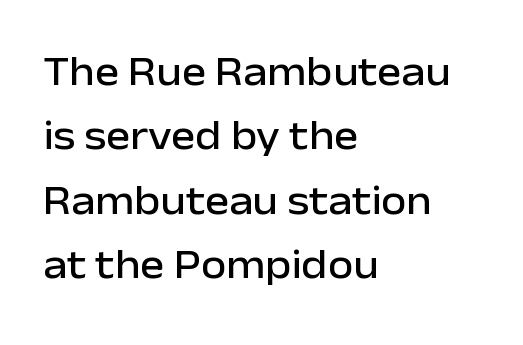
{"serif": "no", "italic": "no", "width": "normal", "stroke_contrast": "low", "x_height": "medium", "monospaced": "no", "underline": "no", "align": "left", "line_spacing": "normal", "line_spacing_ratio": 1.57, "letter_spacing": "normal", "letter_spacing_em": 0.0, "glyph_px": 41}
